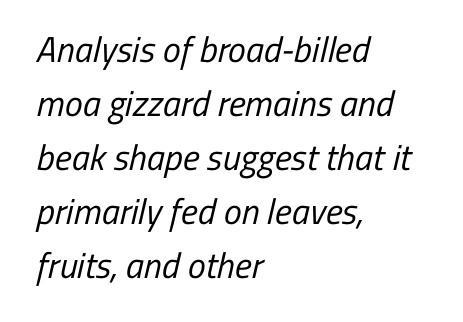
Q: Is the text bold? A: No.
Q: Is the typeface a serif or a sans-serif typeface? A: Sans-serif.
Q: Is the text underlined? A: No.
Q: How is the paragraph aligned? A: Left-aligned.
Q: Is the spacing between letters normal or unusually wide? A: Normal.
Q: Is the spacing between lines tight, normal or loose? A: Normal.
Q: Width (condensed, normal, or wide)? A: Condensed.
Q: Stroke contrast? A: Low.
Q: x-height? A: Medium.
Q: Monospaced? A: No.
